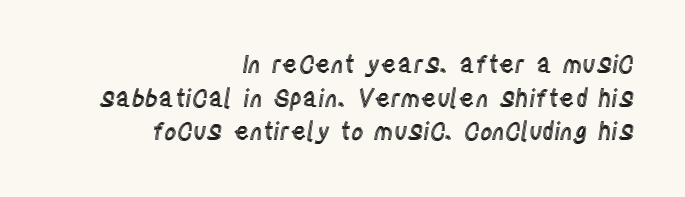
Q: Is the text italic (slanted)? A: Yes.
Q: Is the text underlined? A: No.
Q: How is the paragraph aligned? A: Right-aligned.
Q: Is the spacing between letters normal or unusually wide? A: Normal.
Q: Is the spacing between lines tight, normal or loose? A: Normal.
